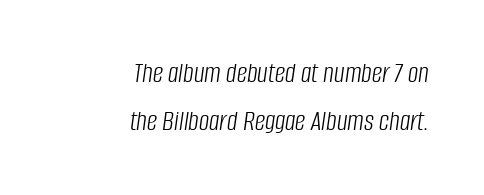
Q: Is the text bold? A: No.
Q: Is the text italic (slanted)? A: Yes, it leans right by about 8 degrees.
Q: Is the text underlined? A: No.
Q: How is the paragraph aligned? A: Right-aligned.
Q: Is the spacing between letters normal or unusually wide? A: Normal.
Q: Is the spacing between lines tight, normal or loose? A: Normal.
Q: Width (condensed, normal, or wide)? A: Condensed.
Q: Stroke contrast? A: Low.
Q: x-height? A: Large.
Q: Monospaced? A: No.
